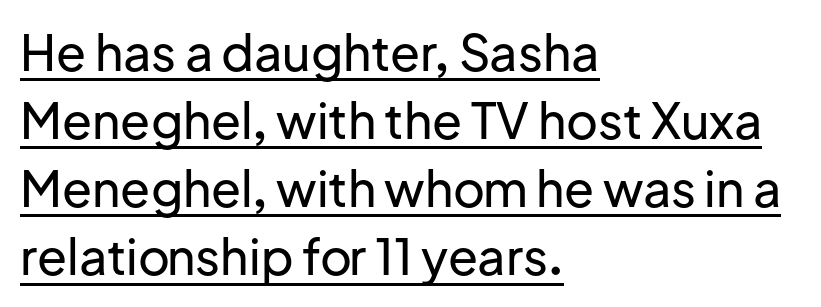
The rows are spaced the way most documents space them. The letters stand upright; this is a roman face. The rendering keeps characters at their native spacing. If you drew a ruler down the left edge, every line would touch it. The rendering shows plain stroke endings on the letterforms — a sans-serif design. Caption: lettering with a line underneath.
